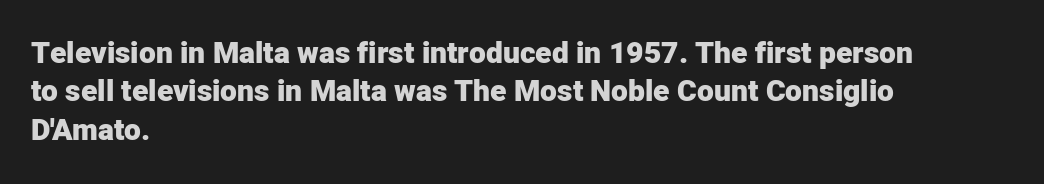
{"serif": "no", "italic": "no", "bold": "yes", "weight": "heavy", "width": "normal", "stroke_contrast": "low", "x_height": "medium", "monospaced": "no", "underline": "no", "align": "left", "line_spacing": "normal", "line_spacing_ratio": 1.28, "letter_spacing": "normal", "letter_spacing_em": 0.0, "glyph_px": 30}
